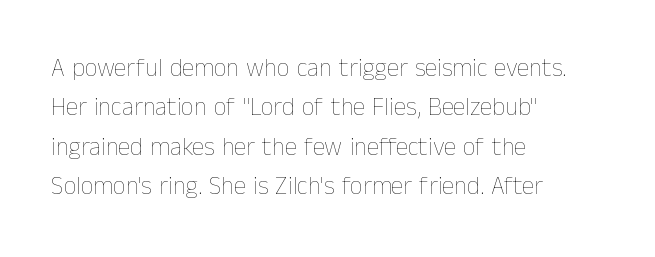
Q: Is the text bold? A: No.
Q: Is the text italic (slanted)? A: No, it is upright.
Q: Is the text underlined? A: No.
Q: How is the paragraph aligned? A: Left-aligned.
Q: Is the spacing between letters normal or unusually wide? A: Normal.
Q: Is the spacing between lines tight, normal or loose? A: Normal.
